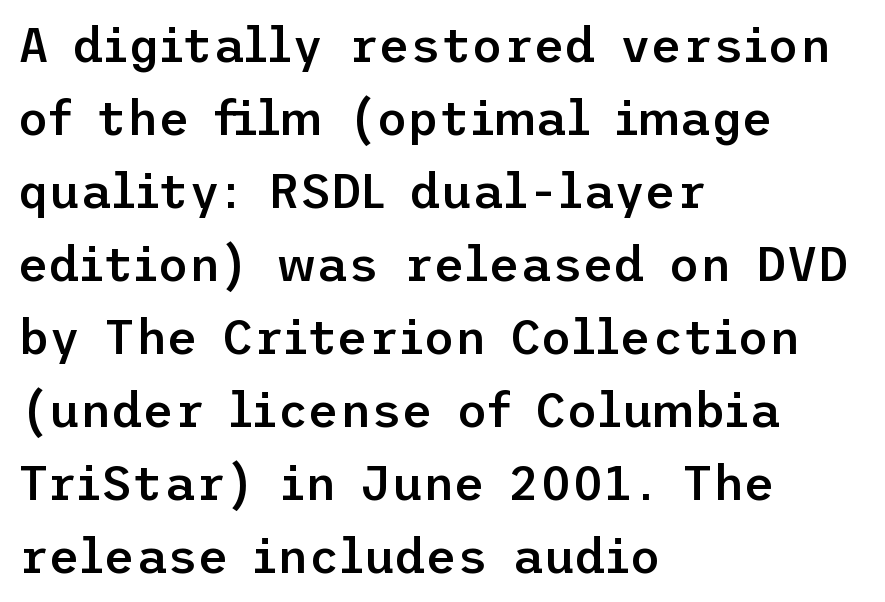
No extra tracking has been applied to these lines. Unmarked baselines from the first word to the last. Does the leading feel generous? No, just average. Where is the straight margin? On the left.
